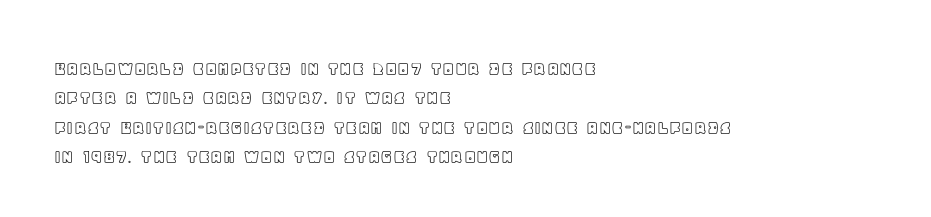
The image shows 20 px text type, upright; set left-aligned, normal line spacing (1.47x), normal letter spacing, not underlined.
